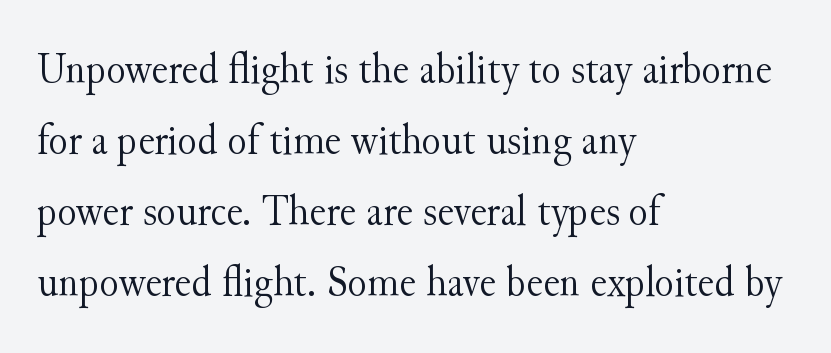
{"serif": "yes", "italic": "no", "bold": "no", "weight": "light", "width": "normal", "stroke_contrast": "medium", "x_height": "small", "monospaced": "no", "underline": "no", "align": "left", "line_spacing": "normal", "line_spacing_ratio": 1.58, "letter_spacing": "normal", "letter_spacing_em": 0.0, "glyph_px": 45}
